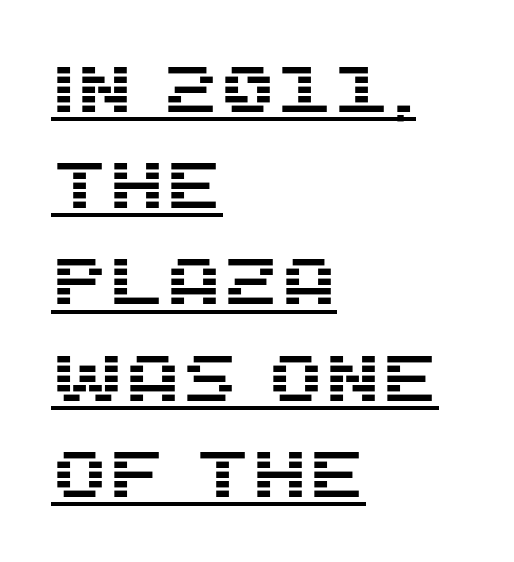
{"serif": "no", "italic": "no", "width": "normal", "stroke_contrast": "medium", "x_height": "large", "monospaced": "no", "underline": "yes", "align": "left", "line_spacing": "normal", "line_spacing_ratio": 1.48, "letter_spacing": "normal", "letter_spacing_em": 0.0, "glyph_px": 65}
